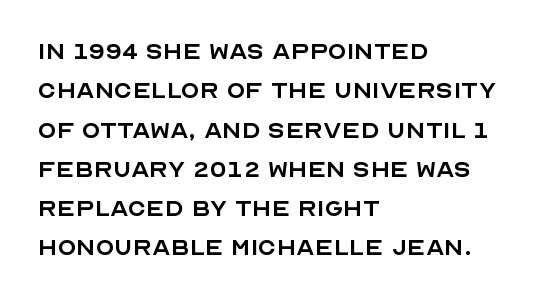
The image shows 30 px regular-weight sans-serif type, upright; set left-aligned, normal line spacing (1.31x), normal letter spacing, not underlined; a large x-height.
